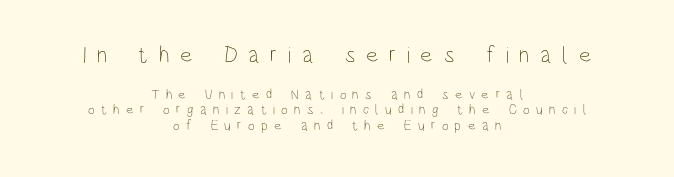
{"italic": "no", "bold": "no", "underline": "no", "align": "center", "line_spacing": "tight", "line_spacing_ratio": 1.11, "letter_spacing": "wide", "letter_spacing_em": 0.46, "larger_block": "first", "size_ratio": 1.64, "glyph_px": 23}
